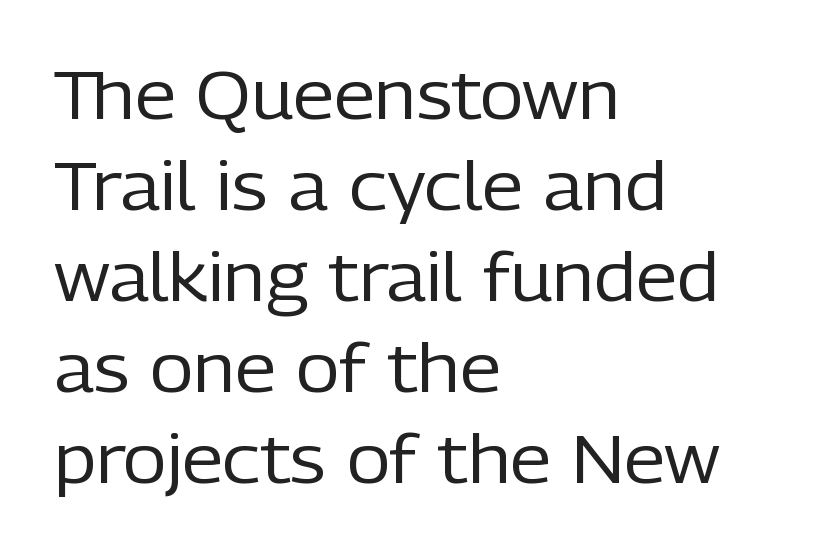
In terms of letterform style, serifs are entirely absent. Summary of vertical rhythm: regular, with standard interline spacing. The setting favours the left margin, as ordinary paragraphs usually do. Looks like regular typesetting: each glyph gets only the width it needs.
